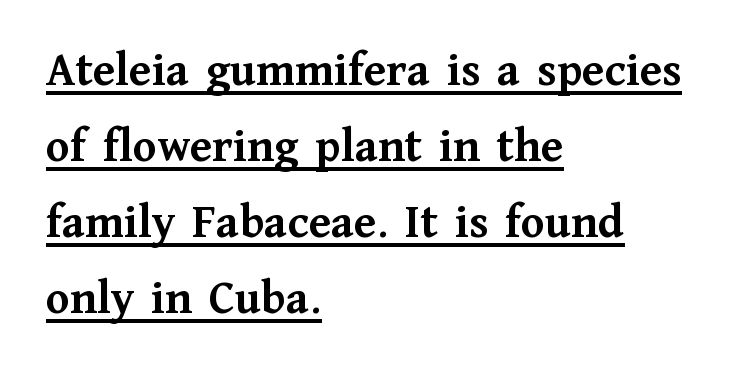
The image shows 49 px semibold serif type, upright; set left-aligned, normal line spacing (1.55x), normal letter spacing, underlined; medium stroke contrast and a medium x-height.
